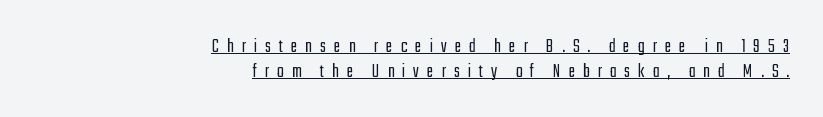
The image shows 20 px text type, upright; set right-aligned, normal line spacing (1.25x), unusually wide letter spacing (+0.4 em), underlined.
